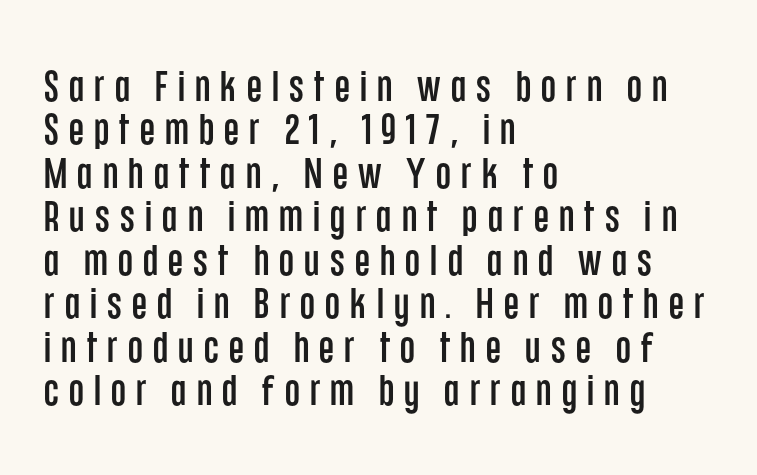
{"serif": "no", "italic": "no", "width": "condensed", "stroke_contrast": "low", "x_height": "large", "monospaced": "no", "underline": "no", "align": "left", "line_spacing": "tight", "line_spacing_ratio": 1.01, "letter_spacing": "wide", "letter_spacing_em": 0.24, "glyph_px": 43}
